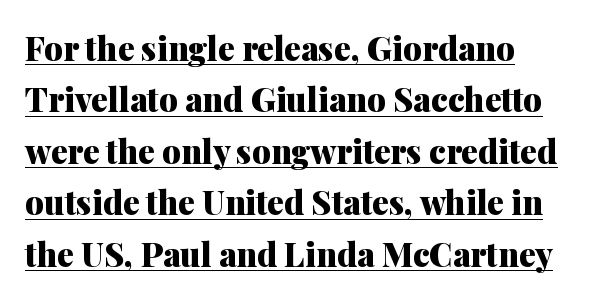
Q: Is the text bold? A: Yes.
Q: Is the text italic (slanted)? A: No, it is upright.
Q: Is the typeface a serif or a sans-serif typeface? A: Serif.
Q: Is the text underlined? A: Yes.
Q: How is the paragraph aligned? A: Left-aligned.
Q: Is the spacing between letters normal or unusually wide? A: Normal.
Q: Is the spacing between lines tight, normal or loose? A: Normal.
Q: Width (condensed, normal, or wide)? A: Normal.
Q: Stroke contrast? A: Medium.
Q: x-height? A: Medium.
Q: Monospaced? A: No.
